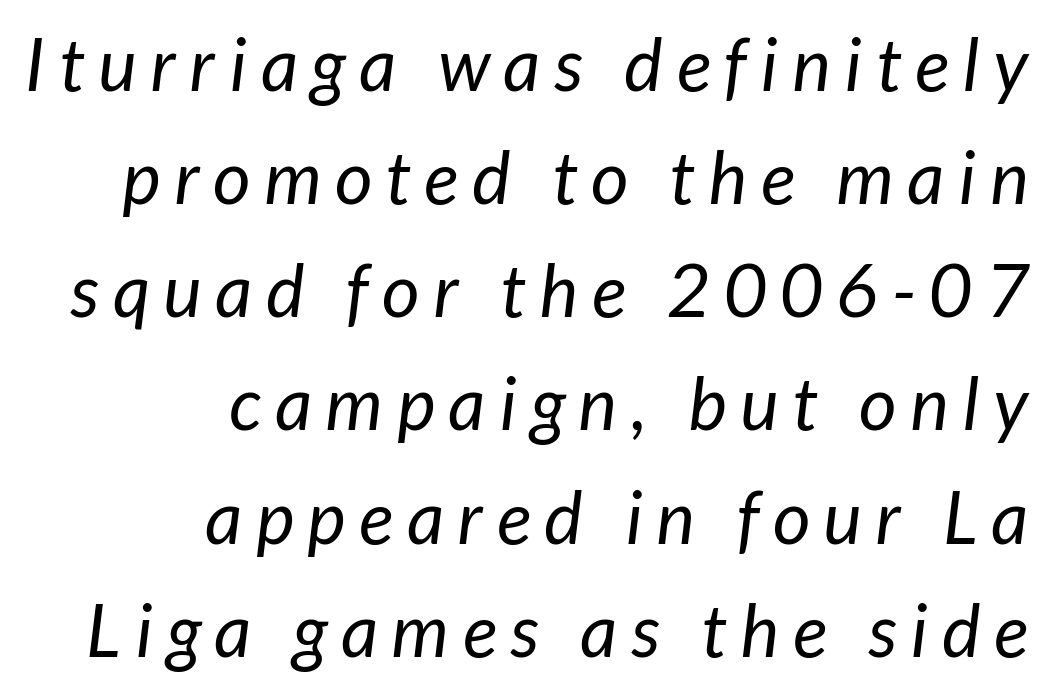
{"serif": "no", "bold": "no", "weight": "regular", "width": "normal", "stroke_contrast": "low", "x_height": "medium", "monospaced": "no", "underline": "no", "align": "right", "line_spacing": "normal", "line_spacing_ratio": 1.55, "glyph_px": 73}
